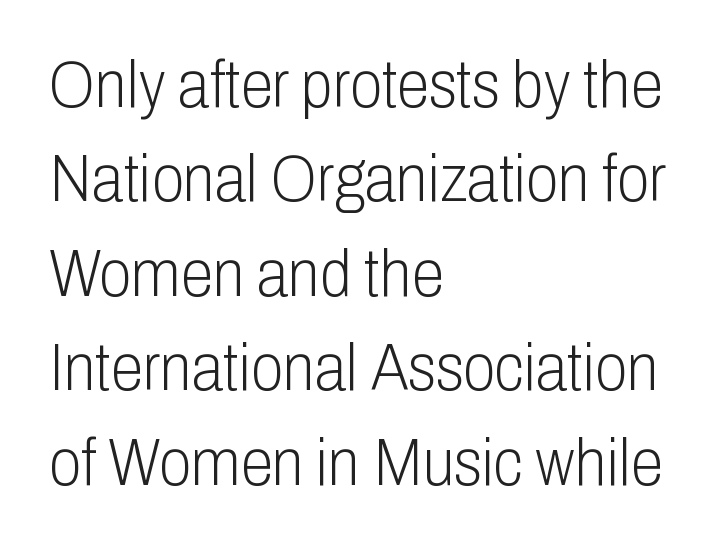
The image shows 66 px light, condensed sans-serif type, upright; set left-aligned, normal line spacing (1.43x), normal letter spacing, not underlined; low stroke contrast and a medium x-height.
